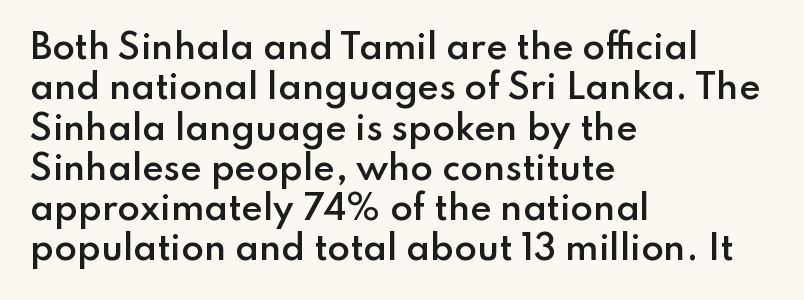
{"serif": "no", "italic": "no", "bold": "semi", "weight": "semibold", "width": "normal", "stroke_contrast": "low", "x_height": "small", "monospaced": "no", "underline": "no", "align": "left", "line_spacing_ratio": 1.22, "letter_spacing": "normal", "letter_spacing_em": 0.0, "glyph_px": 33}
